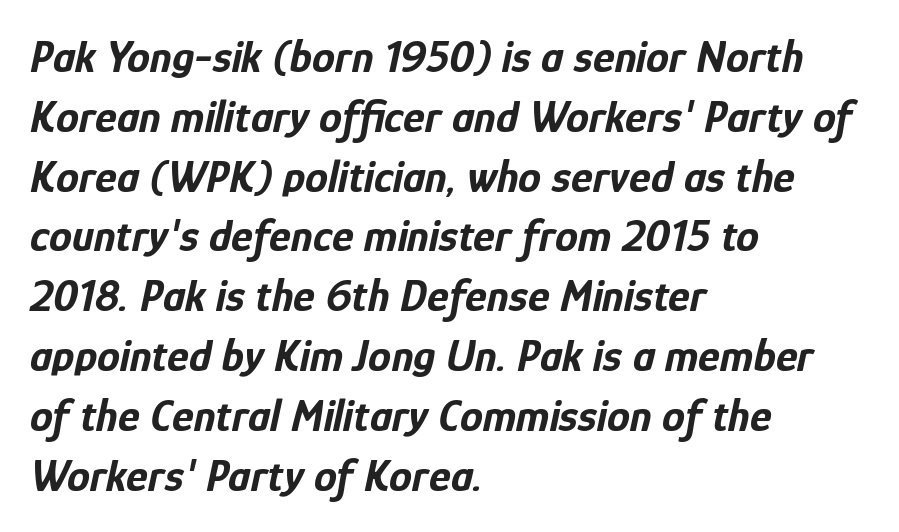
Each row of text sits above clean, open space. Observe the lean: these are italic letterforms. The leading is moderate, giving the passage an even texture. Teacher's note: observe the even left margin — that is flush-left alignment. Character widths vary here, with narrow letters taking less room than wide ones. Words appear dense and cohesive because spacing is normal.
